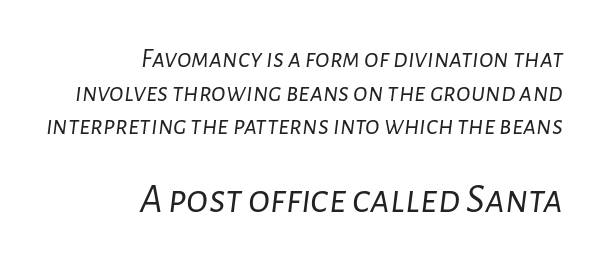
{"italic": "yes", "lean": "right", "slant_degrees": 7, "bold": "no", "weight": "light", "width": "normal", "stroke_contrast": "low", "x_height": "medium", "monospaced": "no", "underline": "no", "align": "right", "line_spacing": "normal", "line_spacing_ratio": 1.25, "letter_spacing": "normal", "letter_spacing_em": 0.0, "larger_block": "second", "size_ratio": 1.52, "glyph_px": 41}
